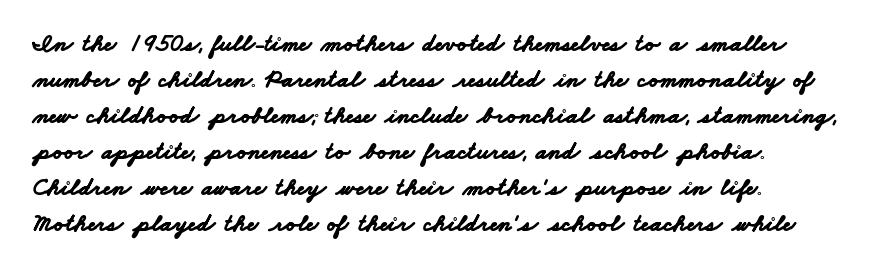
{"bold": "yes", "underline": "no", "align": "left", "line_spacing": "normal", "line_spacing_ratio": 1.44, "letter_spacing": "normal", "letter_spacing_em": 0.0, "glyph_px": 25}
